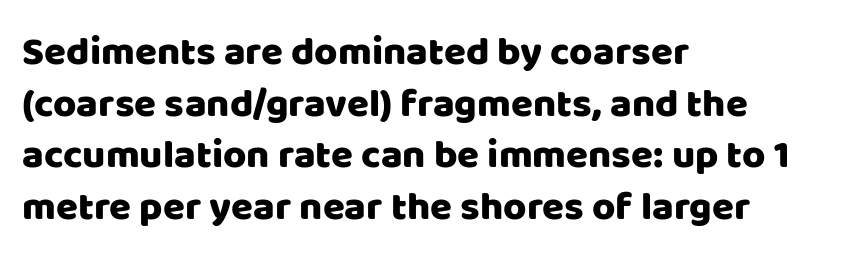
The image shows 40 px sans-serif type, upright; set left-aligned, normal line spacing (1.29x), normal letter spacing, not underlined; low stroke contrast and a large x-height.
